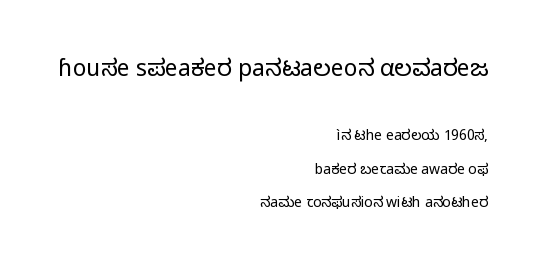
The image shows 23 px text type, upright; set right-aligned, loose line spacing (2.39x), normal letter spacing, not underlined; the first (top) block is 1.64x larger.
